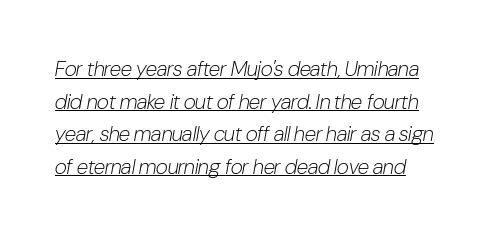
A typesetter would call this zero additional tracking. Regarding leading, the lines here are spaced in the standard way. Every word sits above its own underline. The text carries the slant typical of an italic or oblique font. Each stroke keeps to a modest, everyday thickness or less.
